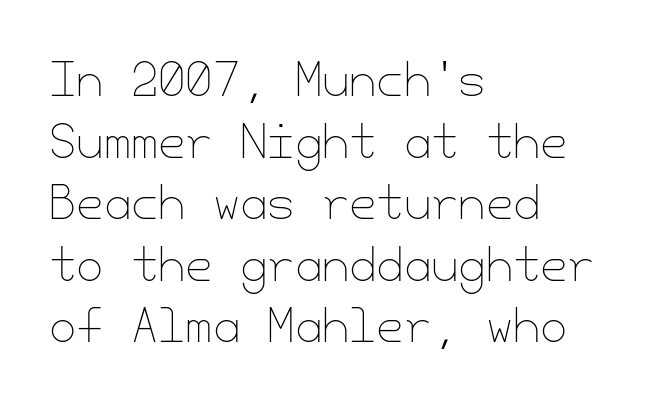
Q: Is the text bold? A: No.
Q: Is the text italic (slanted)? A: No, it is upright.
Q: Is the text underlined? A: No.
Q: How is the paragraph aligned? A: Left-aligned.
Q: Is the spacing between letters normal or unusually wide? A: Normal.
Q: Is the spacing between lines tight, normal or loose? A: Normal.
Q: Width (condensed, normal, or wide)? A: Normal.
Q: Stroke contrast? A: Low.
Q: x-height? A: Small.
